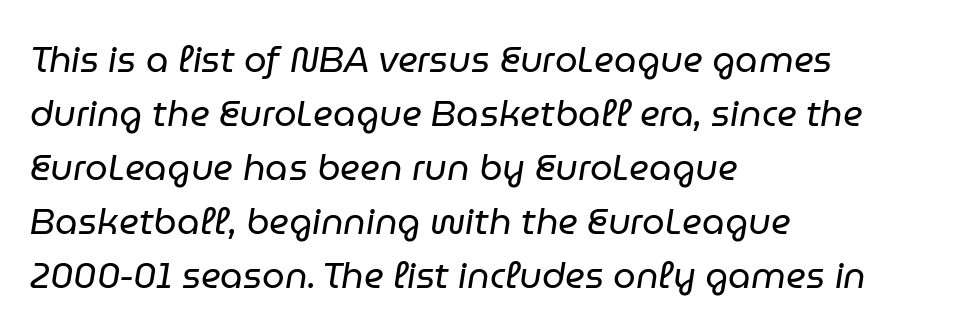
Q: Is the text bold? A: No.
Q: Is the text italic (slanted)? A: Yes, it leans right by about 9 degrees.
Q: Is the text underlined? A: No.
Q: How is the paragraph aligned? A: Left-aligned.
Q: Is the spacing between letters normal or unusually wide? A: Normal.
Q: Is the spacing between lines tight, normal or loose? A: Normal.
Q: Width (condensed, normal, or wide)? A: Normal.
Q: Stroke contrast? A: Low.
Q: x-height? A: Medium.
Q: Monospaced? A: No.
